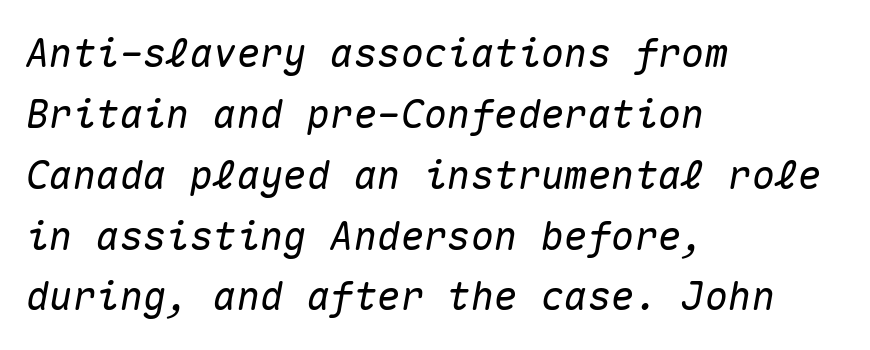
The image shows 39 px text type, italic (leaning right), monospaced; set left-aligned, normal line spacing (1.56x), normal letter spacing, not underlined; medium stroke contrast and a medium x-height.
